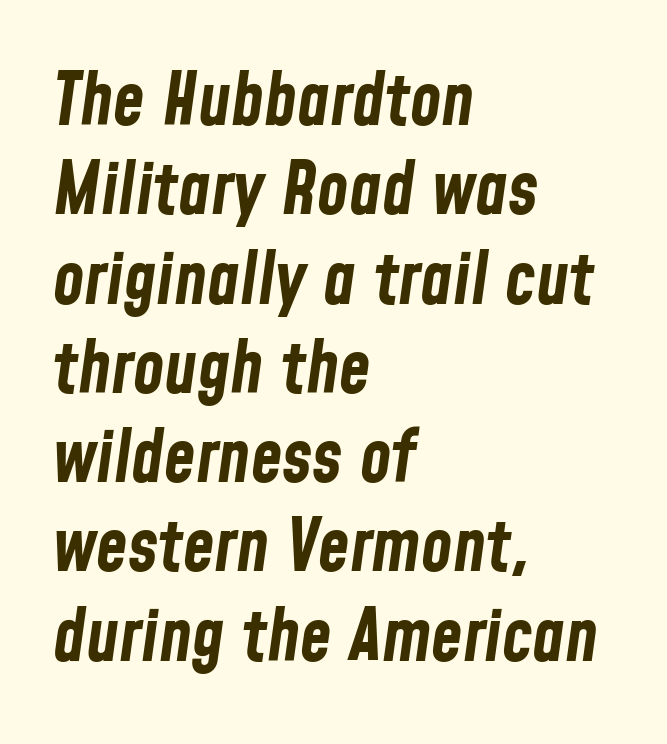
The image shows 72 px bold, condensed type, italic (leaning right); set left-aligned, line spacing 1.24x, normal letter spacing, not underlined; low stroke contrast and a medium x-height.
